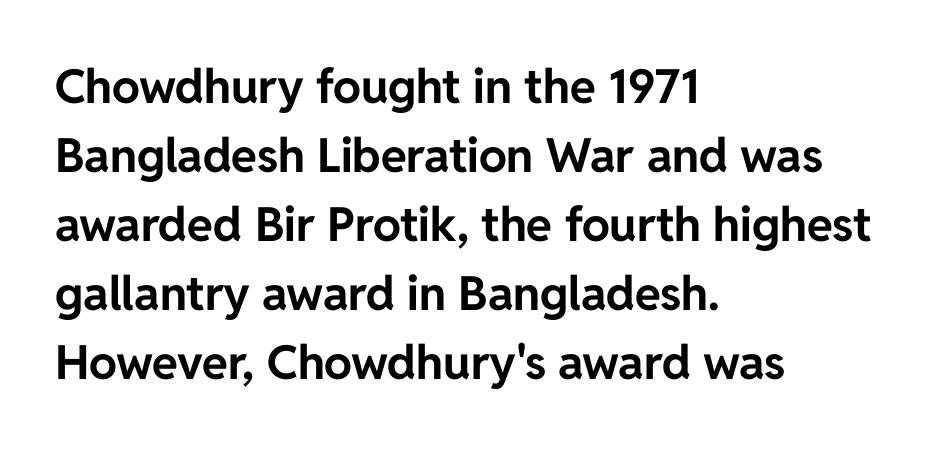
Q: Is the text bold? A: Yes.
Q: Is the text italic (slanted)? A: No, it is upright.
Q: Is the typeface a serif or a sans-serif typeface? A: Sans-serif.
Q: Is the text underlined? A: No.
Q: How is the paragraph aligned? A: Left-aligned.
Q: Is the spacing between letters normal or unusually wide? A: Normal.
Q: Is the spacing between lines tight, normal or loose? A: Normal.
Q: Width (condensed, normal, or wide)? A: Normal.
Q: Stroke contrast? A: Low.
Q: x-height? A: Medium.
Q: Monospaced? A: No.
